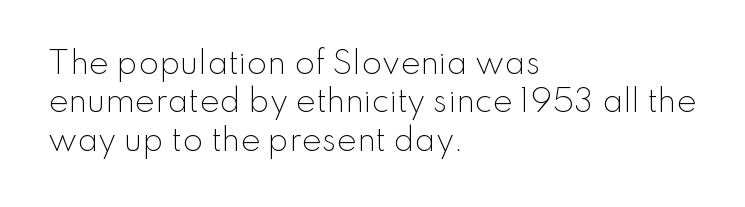
Q: Is the text bold? A: No.
Q: Is the text italic (slanted)? A: No, it is upright.
Q: Is the typeface a serif or a sans-serif typeface? A: Sans-serif.
Q: Is the text underlined? A: No.
Q: How is the paragraph aligned? A: Left-aligned.
Q: Is the spacing between letters normal or unusually wide? A: Normal.
Q: Is the spacing between lines tight, normal or loose? A: Normal.
Q: Width (condensed, normal, or wide)? A: Normal.
Q: Stroke contrast? A: Low.
Q: x-height? A: Small.
Q: Monospaced? A: No.
